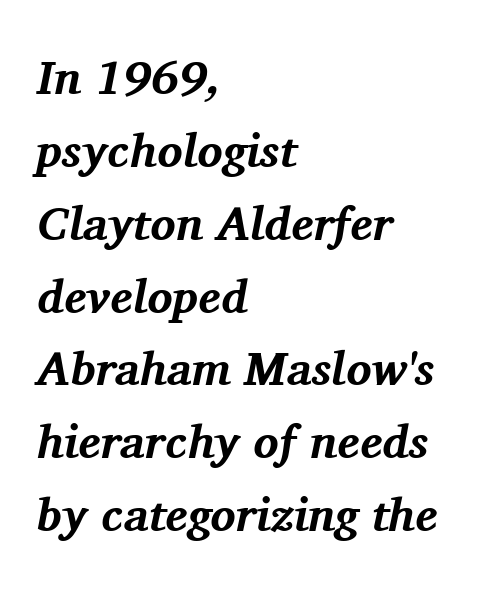
The image shows 47 px bold serif type, italic (leaning right); set left-aligned, normal line spacing (1.55x), normal letter spacing, not underlined; medium stroke contrast and a medium x-height.
